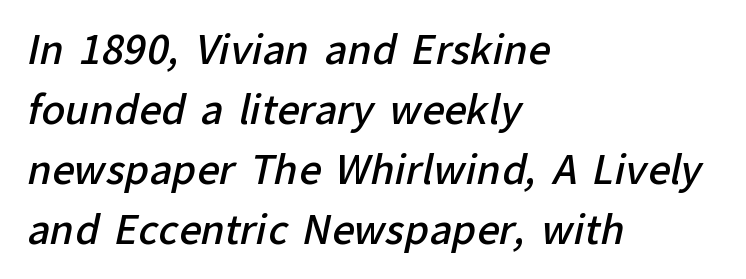
Q: Is the text bold? A: Semi-bold.
Q: Is the typeface a serif or a sans-serif typeface? A: Sans-serif.
Q: Is the text underlined? A: No.
Q: How is the paragraph aligned? A: Left-aligned.
Q: Is the spacing between letters normal or unusually wide? A: Normal.
Q: Is the spacing between lines tight, normal or loose? A: Normal.
Q: Width (condensed, normal, or wide)? A: Normal.
Q: Stroke contrast? A: Low.
Q: x-height? A: Medium.
Q: Monospaced? A: No.
